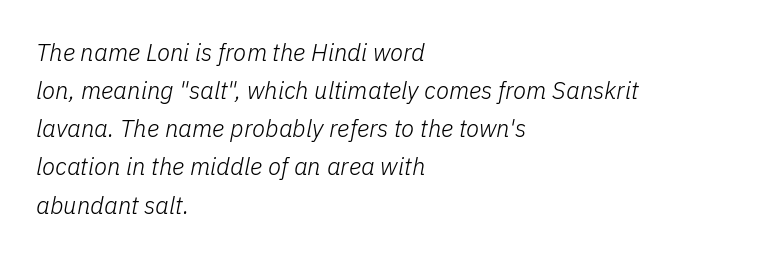
Q: Is the text bold? A: No.
Q: Is the text italic (slanted)? A: Yes, it leans right by about 11 degrees.
Q: Is the text underlined? A: No.
Q: How is the paragraph aligned? A: Left-aligned.
Q: Is the spacing between letters normal or unusually wide? A: Normal.
Q: Is the spacing between lines tight, normal or loose? A: Normal.
